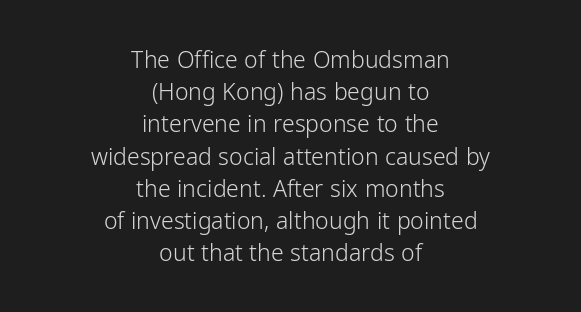
Q: Is the text bold? A: No.
Q: Is the text italic (slanted)? A: No, it is upright.
Q: Is the text underlined? A: No.
Q: How is the paragraph aligned? A: Centered.
Q: Is the spacing between letters normal or unusually wide? A: Normal.
Q: Is the spacing between lines tight, normal or loose? A: Normal.
